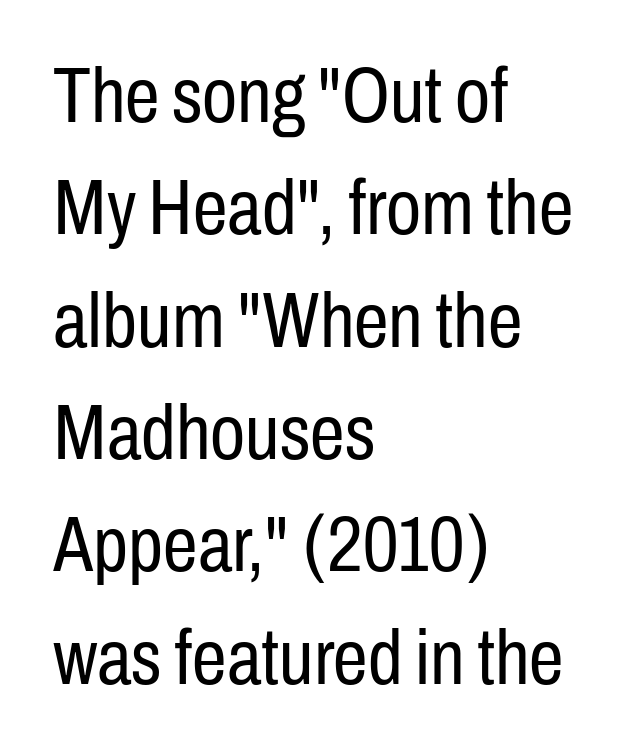
The image shows 78 px regular-weight, condensed sans-serif type, upright; set left-aligned, normal line spacing (1.44x), normal letter spacing, not underlined; low stroke contrast and a medium x-height.
